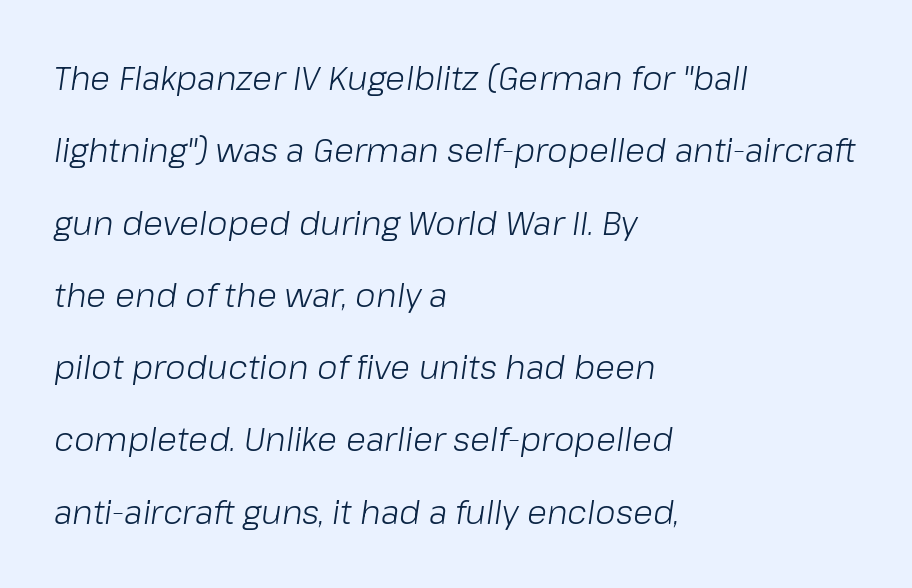
The image shows 33 px light type, italic (leaning right); set left-aligned, loose line spacing (2.19x), normal letter spacing, not underlined; low stroke contrast and a medium x-height.
